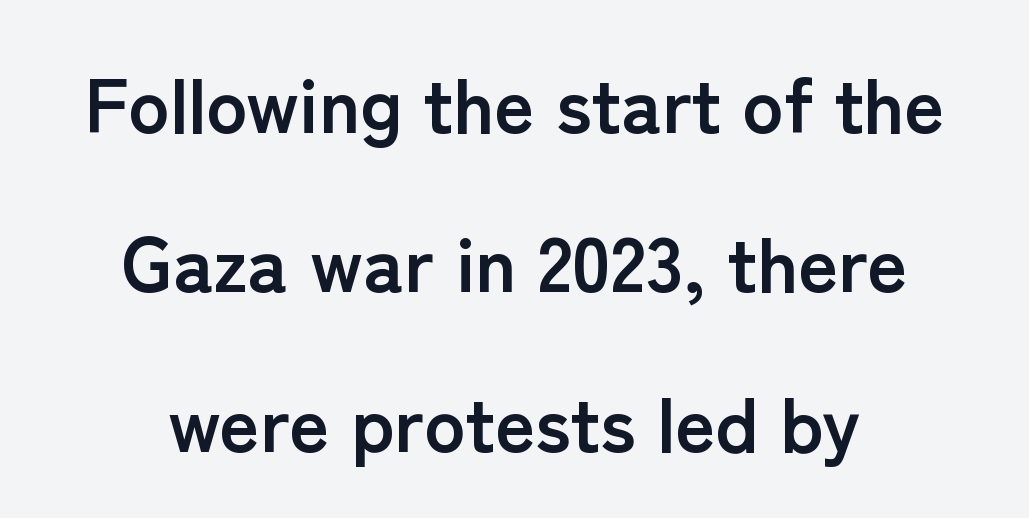
Q: Is the text bold? A: Yes.
Q: Is the text italic (slanted)? A: No, it is upright.
Q: Is the typeface a serif or a sans-serif typeface? A: Sans-serif.
Q: Is the text underlined? A: No.
Q: How is the paragraph aligned? A: Centered.
Q: Is the spacing between letters normal or unusually wide? A: Normal.
Q: Is the spacing between lines tight, normal or loose? A: Loose.
Q: Width (condensed, normal, or wide)? A: Normal.
Q: Stroke contrast? A: Low.
Q: x-height? A: Medium.
Q: Monospaced? A: No.
